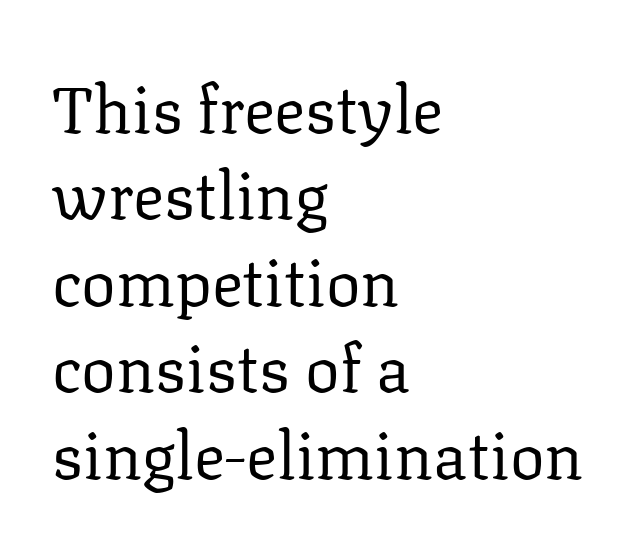
Q: Is the text bold? A: No.
Q: Is the text italic (slanted)? A: No, it is upright.
Q: Is the typeface a serif or a sans-serif typeface? A: Serif.
Q: Is the text underlined? A: No.
Q: How is the paragraph aligned? A: Left-aligned.
Q: Is the spacing between letters normal or unusually wide? A: Normal.
Q: Is the spacing between lines tight, normal or loose? A: Normal.
Q: Width (condensed, normal, or wide)? A: Normal.
Q: Stroke contrast? A: Low.
Q: x-height? A: Medium.
Q: Monospaced? A: No.
